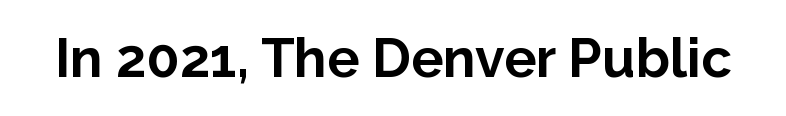
The image shows 54 px bold sans-serif type, upright; set normal letter spacing, not underlined; low stroke contrast and a medium x-height.
